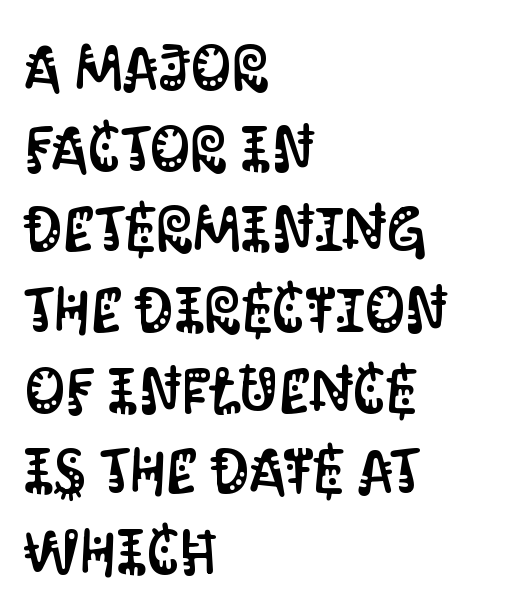
The image shows 63 px condensed sans-serif type, upright; set left-aligned, normal line spacing (1.28x), normal letter spacing, not underlined; medium stroke contrast and a large x-height.
